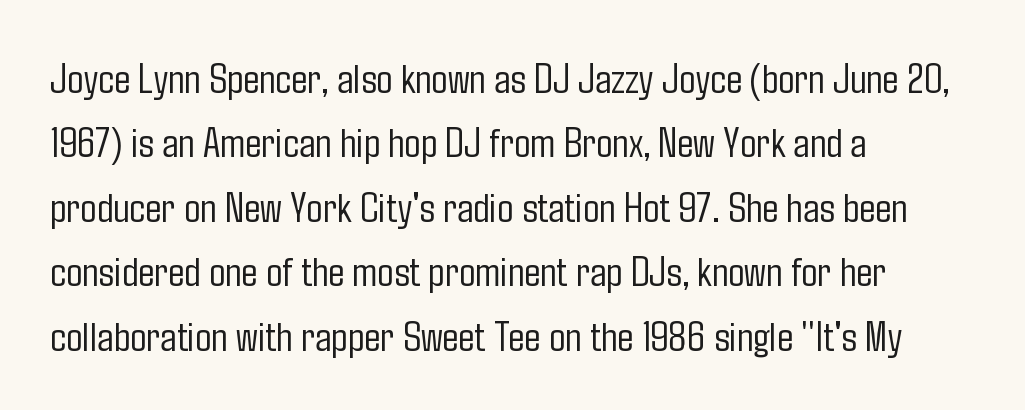
Q: Is the text bold? A: No.
Q: Is the text italic (slanted)? A: No, it is upright.
Q: Is the typeface a serif or a sans-serif typeface? A: Sans-serif.
Q: Is the text underlined? A: No.
Q: How is the paragraph aligned? A: Left-aligned.
Q: Is the spacing between letters normal or unusually wide? A: Normal.
Q: Is the spacing between lines tight, normal or loose? A: Normal.
Q: Width (condensed, normal, or wide)? A: Condensed.
Q: Stroke contrast? A: Low.
Q: x-height? A: Medium.
Q: Monospaced? A: No.
